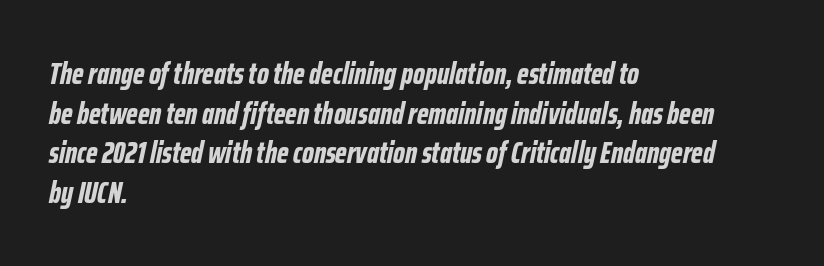
Words appear dense and cohesive because spacing is normal. If you drew a ruler down the left edge, every line would touch it. The strip under each line holds only bare page. A typesetter would call this leading conventional body-copy spacing.
